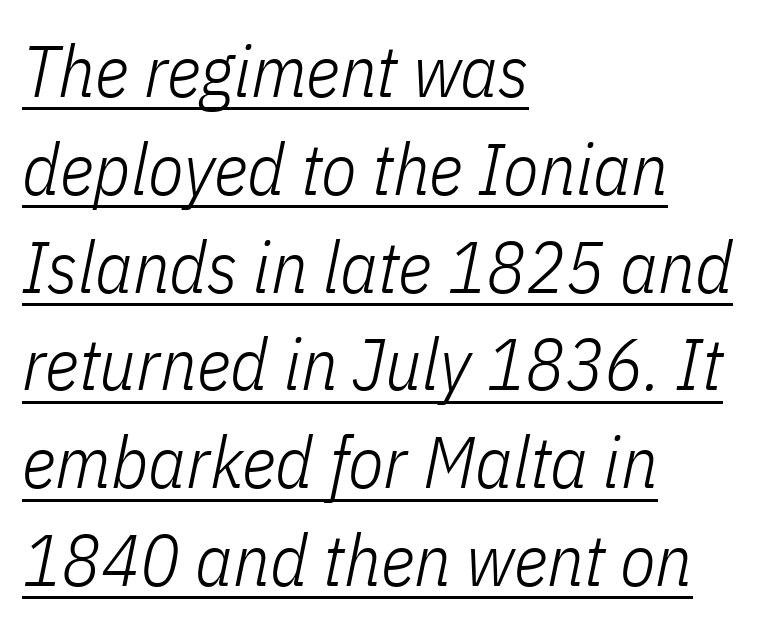
The image shows 73 px light, condensed type, italic (leaning right); set left-aligned, normal line spacing (1.34x), normal letter spacing, underlined; low stroke contrast and a medium x-height.
